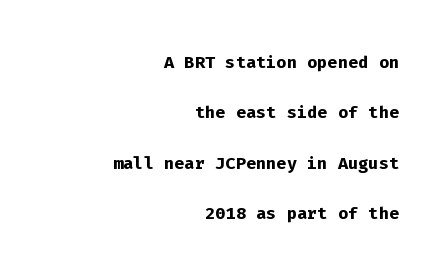
Lines of text with bare space underneath. Regarding leading, the lines here are spaced well apart. The characters look thick and weighty, a clear bold. Inter-character spacing is left at the font's built-in metrics. The paragraph has a hard right edge and a soft left edge.
